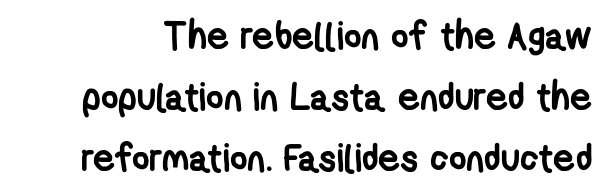
In terms of leading, this rendering sits right in the middle. This sample uses plain, unmodified letter spacing. Words float on clear page, feet unadorned. You can tell from the bare stems that sans-serif type was used. Heft: maximum for text — a bold.
